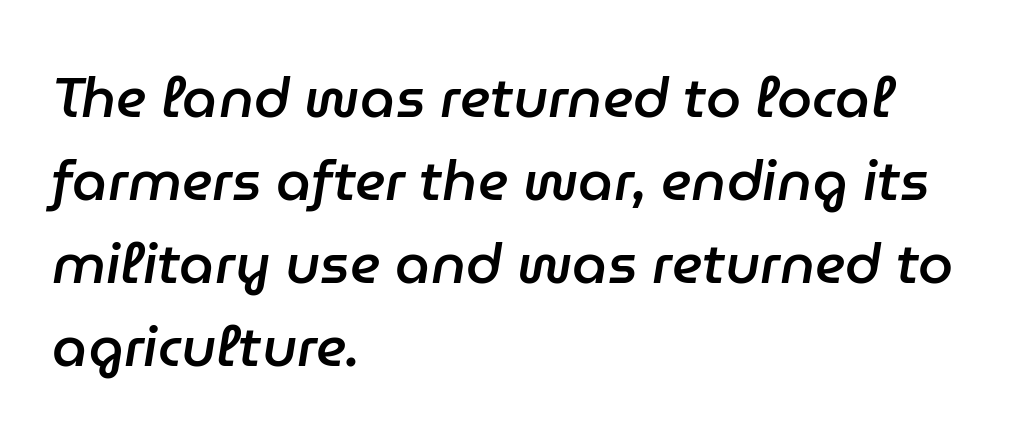
Q: Is the text bold? A: Semi-bold.
Q: Is the text italic (slanted)? A: Yes, it leans right by about 9 degrees.
Q: Is the text underlined? A: No.
Q: How is the paragraph aligned? A: Left-aligned.
Q: Is the spacing between letters normal or unusually wide? A: Normal.
Q: Is the spacing between lines tight, normal or loose? A: Normal.
Q: Width (condensed, normal, or wide)? A: Normal.
Q: Stroke contrast? A: Low.
Q: x-height? A: Medium.
Q: Monospaced? A: No.
